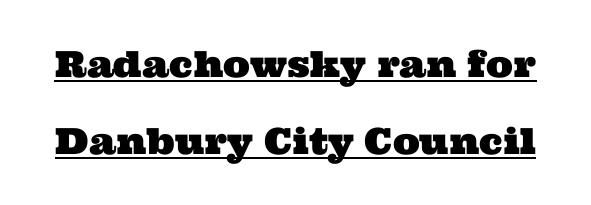
Q: Is the typeface a serif or a sans-serif typeface? A: Serif.
Q: Is the text underlined? A: Yes.
Q: Is the spacing between letters normal or unusually wide? A: Normal.
Q: Is the spacing between lines tight, normal or loose? A: Loose.
Q: Width (condensed, normal, or wide)? A: Wide.
Q: Stroke contrast? A: Medium.
Q: x-height? A: Medium.
Q: Monospaced? A: No.
